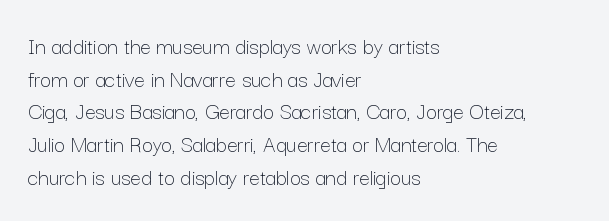
{"italic": "no", "bold": "no", "underline": "no", "align": "left", "line_spacing": "normal", "line_spacing_ratio": 1.36, "letter_spacing": "normal", "letter_spacing_em": 0.0, "glyph_px": 24}
